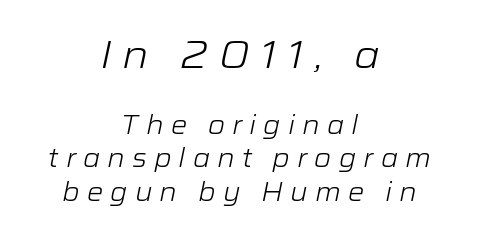
{"italic": "yes", "lean": "right", "slant_degrees": 12, "bold": "no", "weight": "light", "width": "wide", "stroke_contrast": "low", "x_height": "medium", "monospaced": "no", "underline": "no", "align": "center", "line_spacing": "normal", "line_spacing_ratio": 1.28, "letter_spacing": "wide", "letter_spacing_em": 0.27, "larger_block": "first", "size_ratio": 1.5, "glyph_px": 39}
